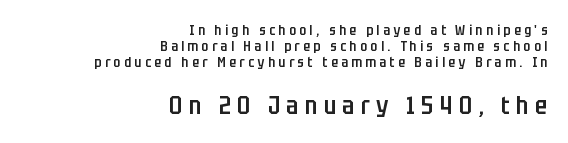
{"italic": "no", "bold": "semi", "underline": "no", "align": "right", "line_spacing": "tight", "line_spacing_ratio": 1.14, "letter_spacing": "wide", "letter_spacing_em": 0.25, "larger_block": "second", "size_ratio": 1.79, "glyph_px": 25}
